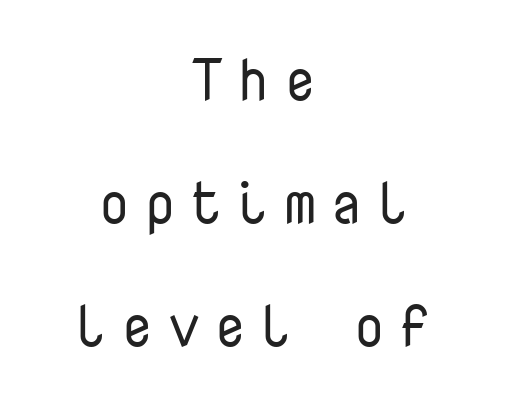
{"serif": "no", "italic": "no", "bold": "no", "weight": "regular", "width": "normal", "stroke_contrast": "low", "x_height": "medium", "monospaced": "yes", "underline": "no", "align": "center", "line_spacing": "loose", "line_spacing_ratio": 2.12, "letter_spacing": "wide", "letter_spacing_em": 0.24, "glyph_px": 58}
